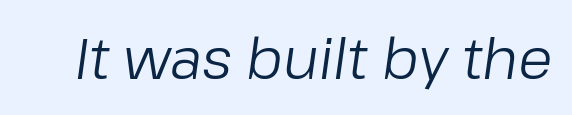
{"italic": "yes", "lean": "right", "slant_degrees": 8, "bold": "no", "weight": "regular", "width": "normal", "stroke_contrast": "low", "x_height": "medium", "monospaced": "no", "underline": "no", "letter_spacing": "normal", "letter_spacing_em": 0.0, "glyph_px": 56}
